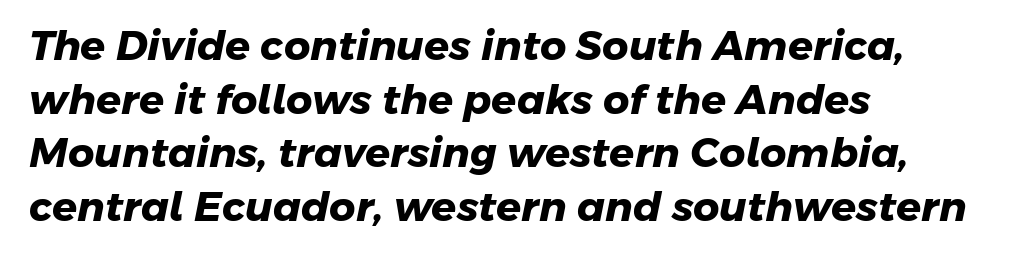
These words are printed bold, with thick strokes throughout. Check under the words: just untouched page. There is no visible air inserted between adjacent glyphs. Think of a printed novel: that variable character pitch is what you see here. The rendering anchors every line to the left-hand side.
